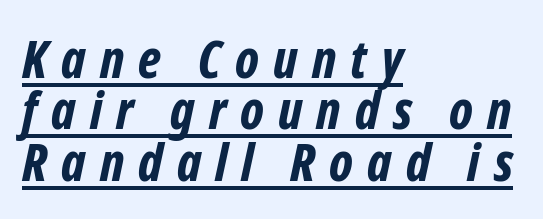
{"italic": "yes", "lean": "right", "slant_degrees": 12, "bold": "yes", "weight": "bold", "width": "condensed", "stroke_contrast": "low", "x_height": "medium", "monospaced": "no", "underline": "yes", "align": "left", "line_spacing": "tight", "line_spacing_ratio": 0.99, "letter_spacing": "wide", "letter_spacing_em": 0.27, "glyph_px": 52}
